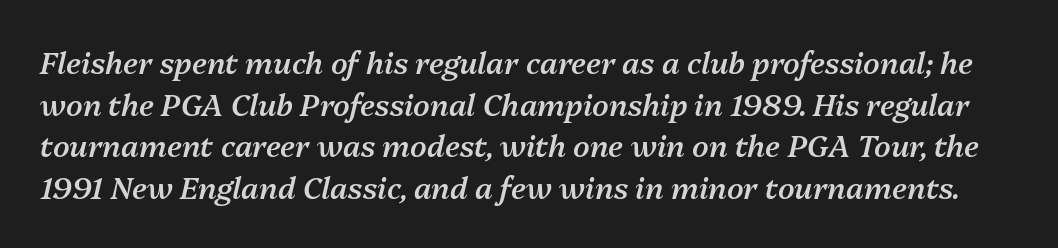
Line spacing here is normal. You could not count columns in this text — the font is proportionally spaced. In terms of posture, this sample is oblique. The passage shown is not underscored anywhere. This is moderately heavy type, rendered in semibold.
